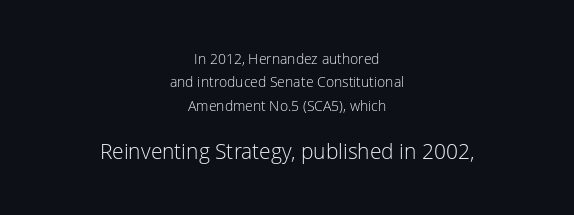
The image shows 21 px text type, upright; set centered, normal line spacing (1.67x), normal letter spacing, not underlined; the second (bottom) block is 1.5x larger.
